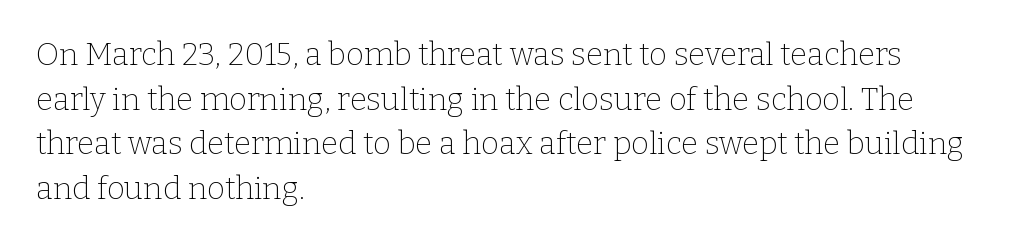
The image shows 31 px thin serif type, upright; set left-aligned, normal line spacing (1.44x), normal letter spacing, not underlined; low stroke contrast and a medium x-height.
